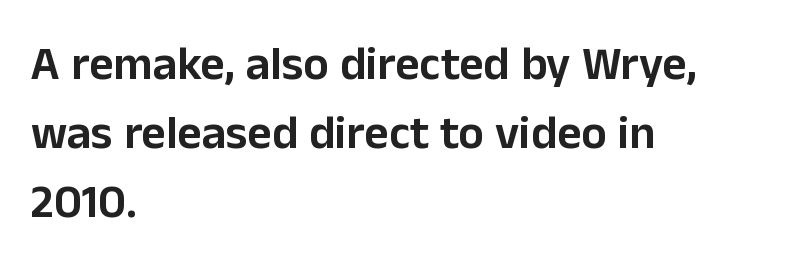
The image shows 47 px sans-serif type, upright; set left-aligned, normal line spacing (1.47x), normal letter spacing, not underlined; low stroke contrast and a medium x-height.
